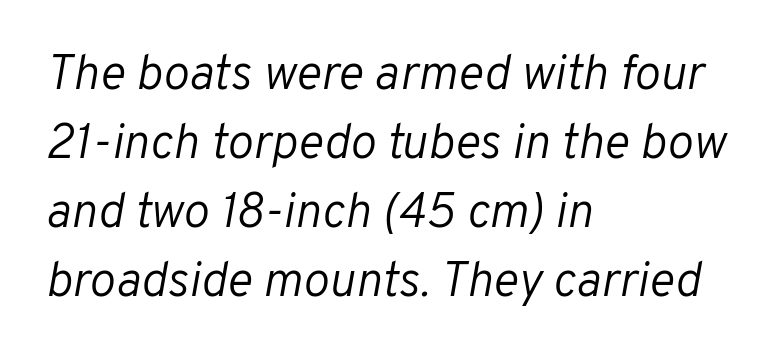
{"italic": "yes", "lean": "right", "slant_degrees": 10, "bold": "no", "weight": "light", "width": "normal", "stroke_contrast": "low", "x_height": "medium", "monospaced": "no", "underline": "no", "align": "left", "line_spacing": "normal", "line_spacing_ratio": 1.41, "letter_spacing": "normal", "letter_spacing_em": 0.0, "glyph_px": 49}
